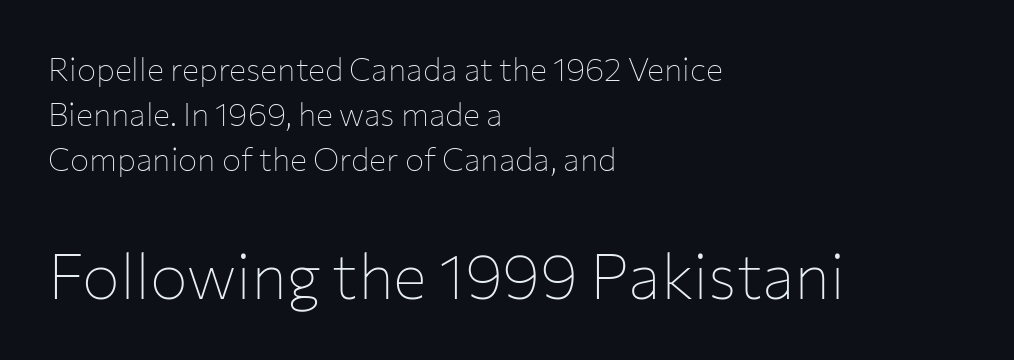
Q: Is the text bold? A: No.
Q: Is the text italic (slanted)? A: No, it is upright.
Q: Is the typeface a serif or a sans-serif typeface? A: Sans-serif.
Q: Is the text underlined? A: No.
Q: How is the paragraph aligned? A: Left-aligned.
Q: Is the spacing between letters normal or unusually wide? A: Normal.
Q: Is the spacing between lines tight, normal or loose? A: Normal.
Q: Which block of text is set in a larger size, the first (top) or the second (bottom)? A: The second (bottom) one.
Q: Width (condensed, normal, or wide)? A: Normal.
Q: Stroke contrast? A: Low.
Q: x-height? A: Medium.
Q: Monospaced? A: No.
